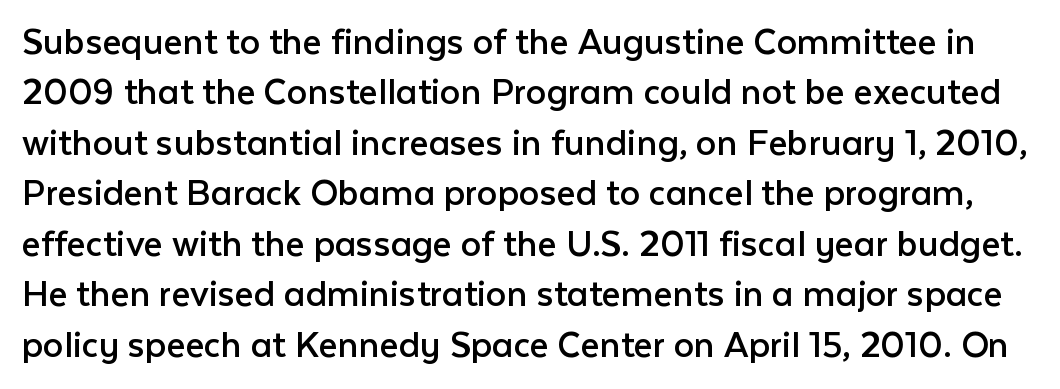
Q: Is the text bold? A: No.
Q: Is the text italic (slanted)? A: No, it is upright.
Q: Is the typeface a serif or a sans-serif typeface? A: Sans-serif.
Q: Is the text underlined? A: No.
Q: Is the spacing between letters normal or unusually wide? A: Normal.
Q: Width (condensed, normal, or wide)? A: Normal.
Q: Stroke contrast? A: Low.
Q: x-height? A: Medium.
Q: Monospaced? A: No.
